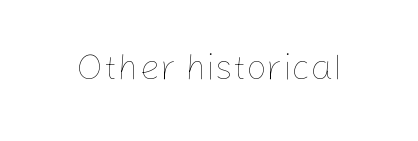
{"italic": "no", "bold": "no", "weight": "thin", "width": "normal", "stroke_contrast": "low", "x_height": "medium", "monospaced": "no", "underline": "no", "letter_spacing": "normal", "letter_spacing_em": 0.0, "glyph_px": 36}
